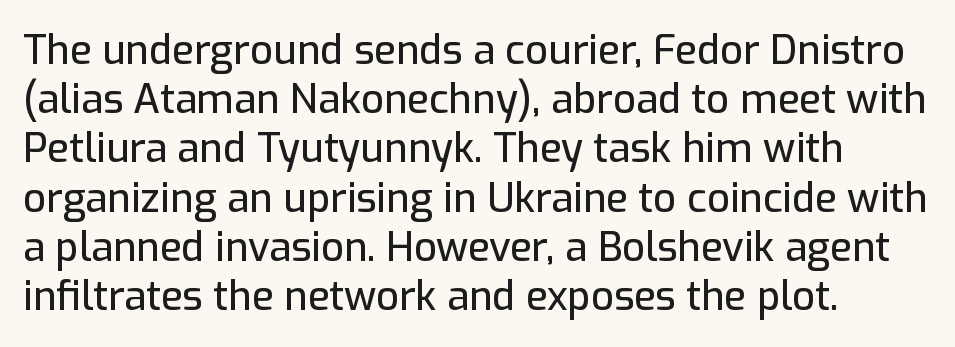
Q: Is the text italic (slanted)? A: No, it is upright.
Q: Is the typeface a serif or a sans-serif typeface? A: Sans-serif.
Q: Is the text underlined? A: No.
Q: How is the paragraph aligned? A: Left-aligned.
Q: Is the spacing between letters normal or unusually wide? A: Normal.
Q: Width (condensed, normal, or wide)? A: Normal.
Q: Stroke contrast? A: Low.
Q: x-height? A: Medium.
Q: Monospaced? A: No.
